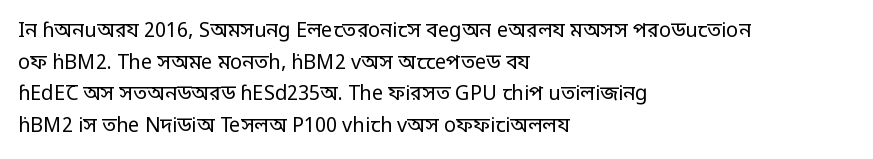
The image shows 20 px text type, upright; set left-aligned, normal line spacing (1.58x), normal letter spacing, not underlined.
